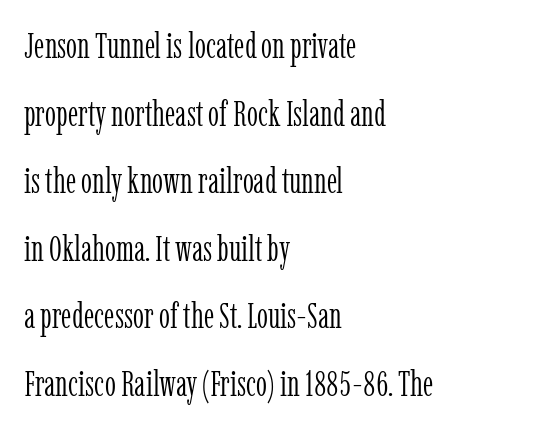
Q: Is the text bold? A: No.
Q: Is the text italic (slanted)? A: No, it is upright.
Q: Is the typeface a serif or a sans-serif typeface? A: Serif.
Q: Is the text underlined? A: No.
Q: How is the paragraph aligned? A: Left-aligned.
Q: Is the spacing between letters normal or unusually wide? A: Normal.
Q: Is the spacing between lines tight, normal or loose? A: Loose.
Q: Width (condensed, normal, or wide)? A: Condensed.
Q: Stroke contrast? A: Low.
Q: x-height? A: Medium.
Q: Monospaced? A: No.
